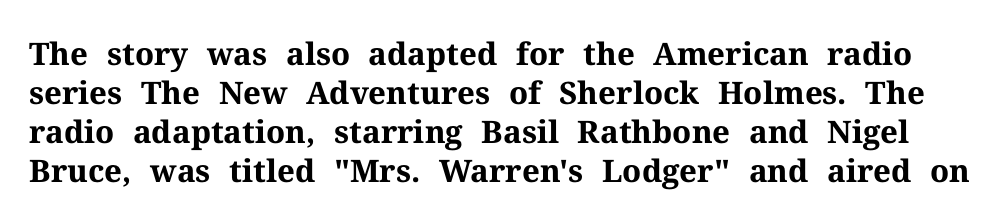
The image shows 31 px bold serif type, upright; set normal line spacing (1.26x), normal letter spacing, not underlined; medium stroke contrast and a medium x-height.
